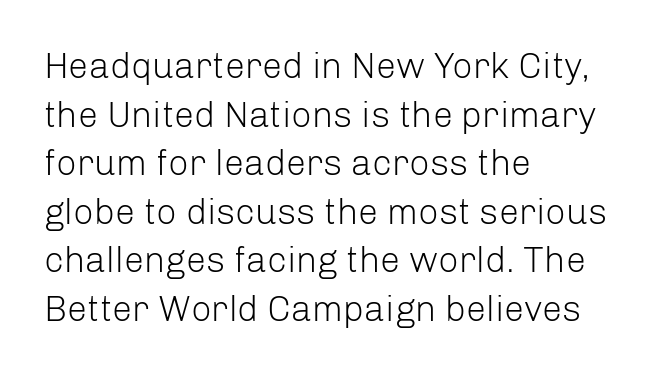
Q: Is the text bold? A: No.
Q: Is the text italic (slanted)? A: No, it is upright.
Q: Is the typeface a serif or a sans-serif typeface? A: Sans-serif.
Q: Is the text underlined? A: No.
Q: How is the paragraph aligned? A: Left-aligned.
Q: Is the spacing between letters normal or unusually wide? A: Normal.
Q: Is the spacing between lines tight, normal or loose? A: Normal.
Q: Width (condensed, normal, or wide)? A: Normal.
Q: Stroke contrast? A: Low.
Q: x-height? A: Medium.
Q: Monospaced? A: No.
